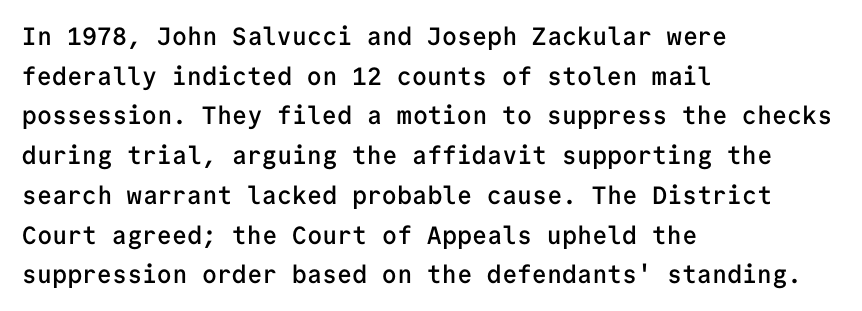
The image shows 25 px text type, upright; set left-aligned, normal line spacing (1.59x), normal letter spacing, not underlined.
